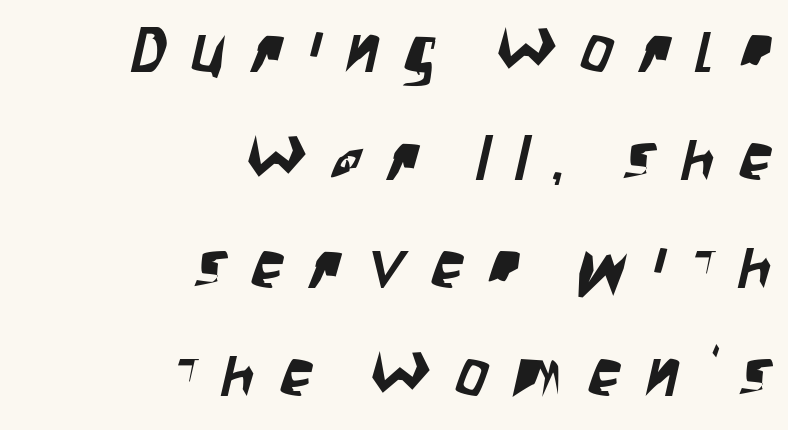
{"serif": "no", "width": "condensed", "stroke_contrast": "low", "x_height": "large", "monospaced": "no", "underline": "no", "align": "right", "line_spacing": "normal", "line_spacing_ratio": 1.69, "letter_spacing": "wide", "letter_spacing_em": 0.4, "glyph_px": 64}
